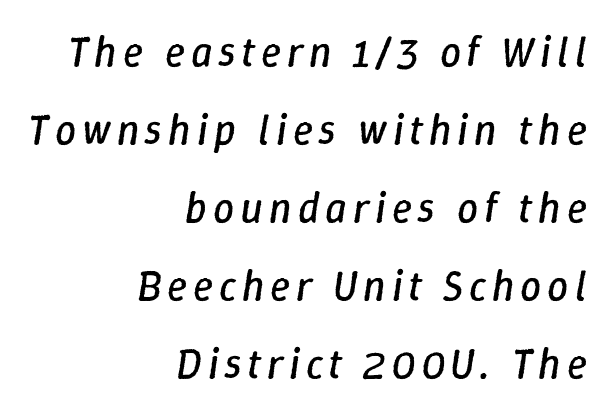
You can tell it's italic because the verticals aren't actually vertical. Right-aligned paragraph, ragged on the left. Looks like regular typesetting: each glyph gets only the width it needs. The face looks like a standard text weight, possibly lighter. Only glyphs here, with clear space below each row.
